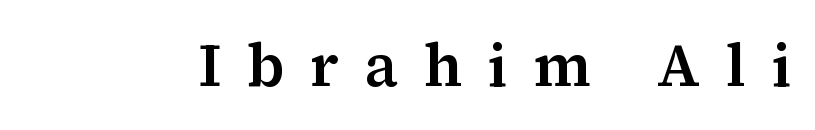
Q: Is the text italic (slanted)? A: No, it is upright.
Q: Is the typeface a serif or a sans-serif typeface? A: Serif.
Q: Is the text underlined? A: No.
Q: Is the spacing between letters normal or unusually wide? A: Unusually wide.
Q: Width (condensed, normal, or wide)? A: Normal.
Q: Stroke contrast? A: Medium.
Q: x-height? A: Medium.
Q: Monospaced? A: No.
